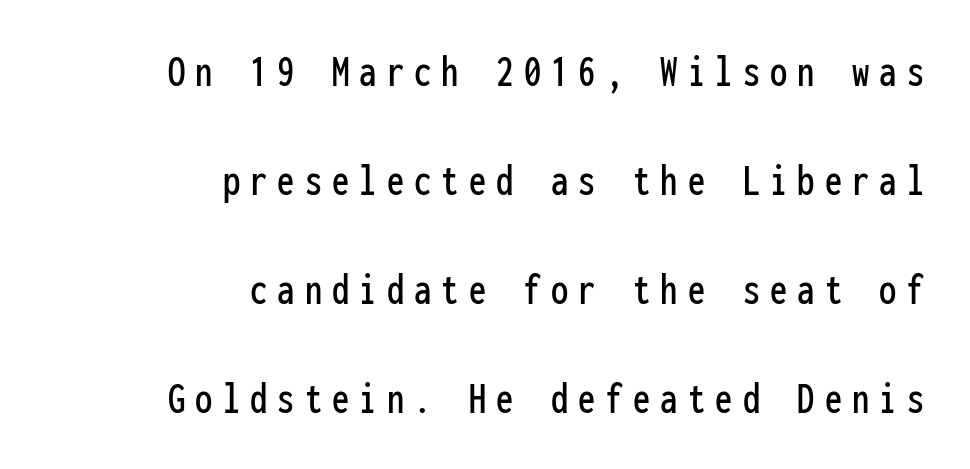
The setting favours the right margin, as signatures and pull-quotes sometimes do. Here the designer chose a console-style face with uniform glyph widths. Horizontal bands of white between lines are thick stripes. Stroke terminals: plain, sans-serif.
